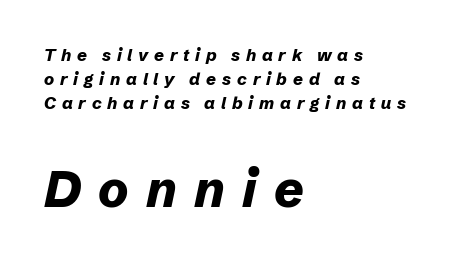
The image shows 51 px bold type, italic (leaning right); set left-aligned, normal line spacing (1.41x), unusually wide letter spacing (+0.34 em), not underlined; the second (bottom) block is 3.0x larger; low stroke contrast and a medium x-height.
